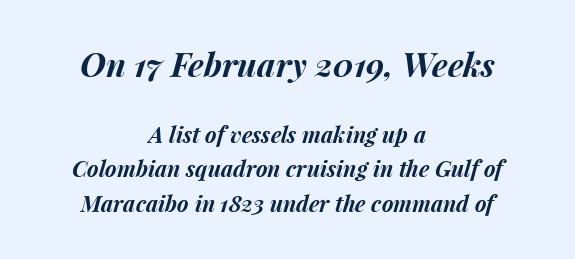
{"italic": "yes", "lean": "right", "slant_degrees": 15, "bold": "yes", "weight": "bold", "width": "normal", "stroke_contrast": "medium", "x_height": "medium", "monospaced": "no", "underline": "no", "align": "center", "line_spacing": "normal", "line_spacing_ratio": 1.56, "letter_spacing": "normal", "letter_spacing_em": 0.0, "larger_block": "first", "size_ratio": 1.5, "glyph_px": 33}
